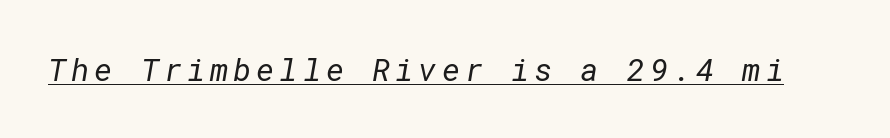
The image shows 31 px regular-weight sans-serif type; set underlined; low stroke contrast and a medium x-height.
